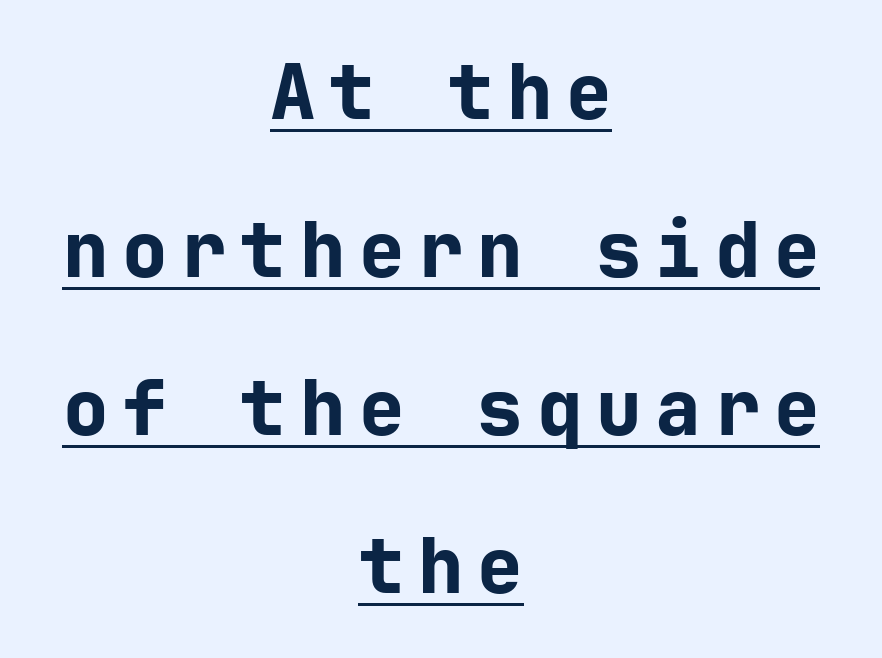
{"serif": "no", "italic": "no", "bold": "yes", "weight": "bold", "width": "normal", "stroke_contrast": "low", "x_height": "medium", "underline": "yes", "align": "center", "line_spacing": "loose", "line_spacing_ratio": 2.08, "glyph_px": 76}
